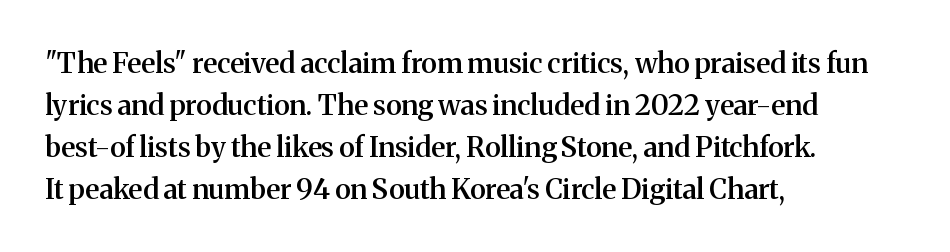
The image shows 28 px semibold serif type, upright; set left-aligned, normal line spacing (1.5x), normal letter spacing, not underlined; medium stroke contrast and a medium x-height.
